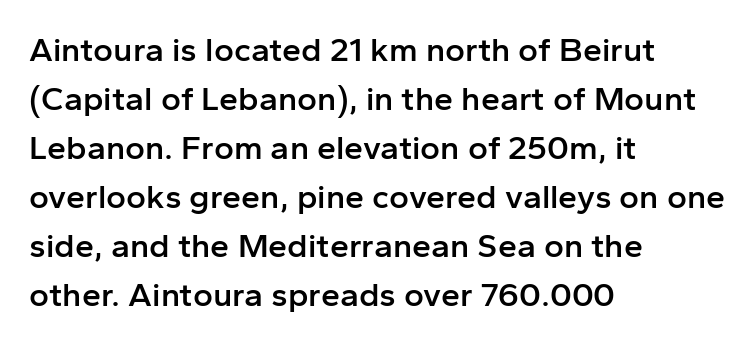
{"serif": "no", "italic": "no", "bold": "semi", "weight": "semibold", "width": "normal", "stroke_contrast": "low", "x_height": "medium", "monospaced": "no", "underline": "no", "align": "left", "line_spacing": "normal", "line_spacing_ratio": 1.44, "letter_spacing": "normal", "letter_spacing_em": 0.0, "glyph_px": 34}
